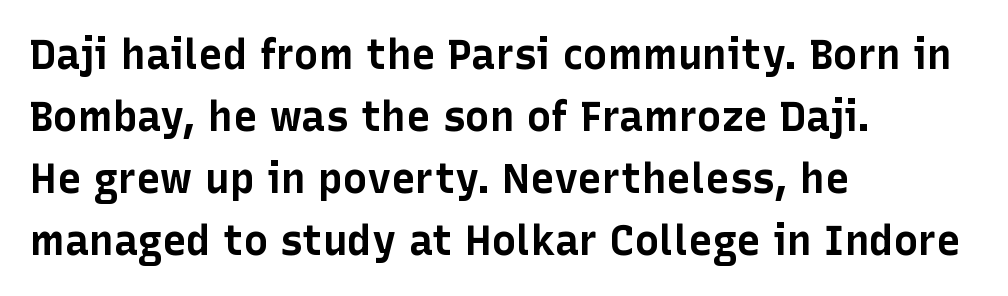
The image shows 41 px bold sans-serif type, upright; set left-aligned, normal line spacing (1.51x), normal letter spacing, not underlined; low stroke contrast and a medium x-height.
